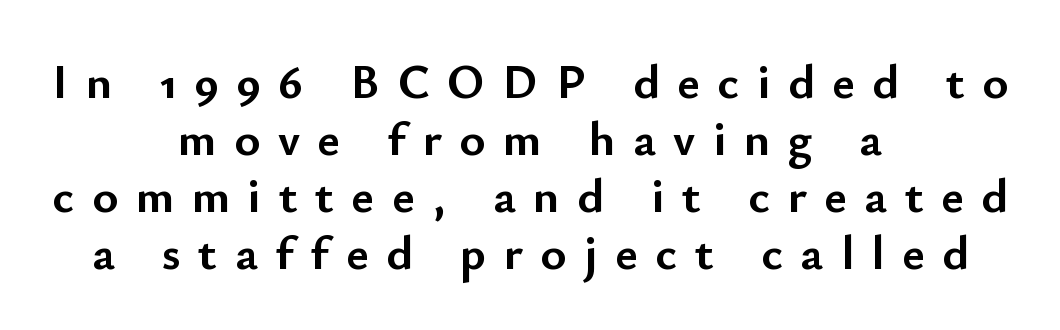
{"serif": "no", "italic": "no", "bold": "yes", "weight": "semibold", "width": "normal", "stroke_contrast": "low", "x_height": "small", "monospaced": "no", "underline": "no", "align": "center", "line_spacing_ratio": 1.16, "letter_spacing": "wide", "letter_spacing_em": 0.36, "glyph_px": 49}
